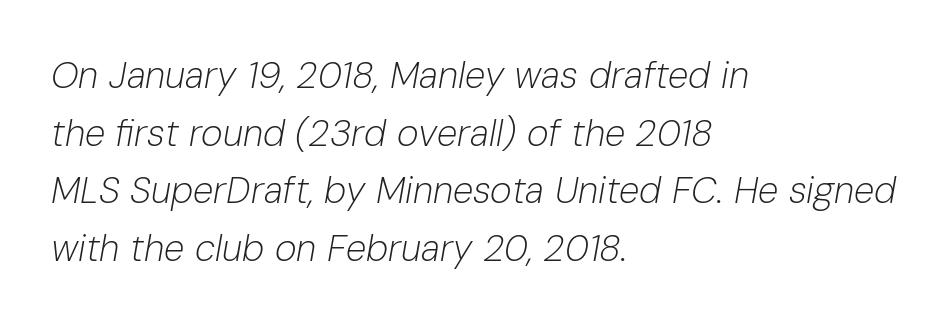
These lines are set flush left with a ragged right edge. Italic: yes, the glyphs are oblique. Summary of weight: not heavy and not bold. The rendering uses natural spacing where letterforms have individual widths. The passage shown stacks its lines at a standard gap.
